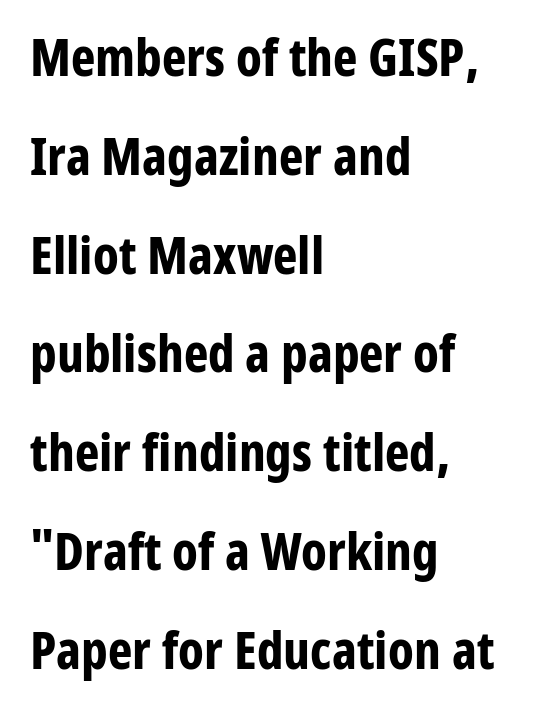
{"serif": "no", "italic": "no", "bold": "yes", "weight": "bold", "width": "condensed", "stroke_contrast": "low", "x_height": "medium", "monospaced": "no", "underline": "no", "align": "left", "line_spacing": "loose", "line_spacing_ratio": 1.9, "letter_spacing": "normal", "letter_spacing_em": 0.0, "glyph_px": 52}
